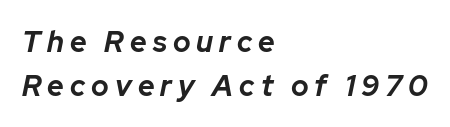
The image shows 29 px bold type, italic (leaning right); set left-aligned, normal line spacing (1.51x), unusually wide letter spacing (+0.21 em), not underlined; low stroke contrast and a medium x-height.
